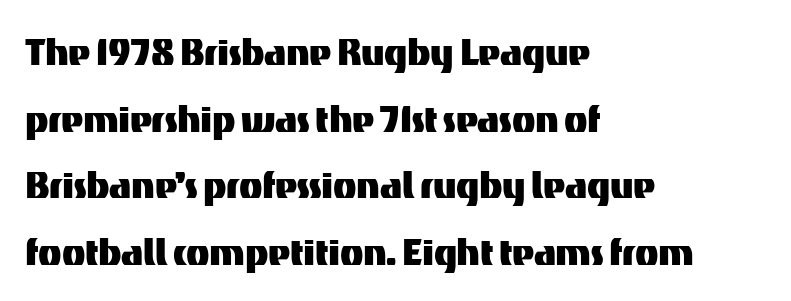
{"serif": "no", "italic": "no", "width": "normal", "stroke_contrast": "medium", "x_height": "medium", "monospaced": "no", "underline": "no", "align": "left", "line_spacing": "normal", "line_spacing_ratio": 1.39, "letter_spacing": "normal", "letter_spacing_em": 0.0, "glyph_px": 48}
